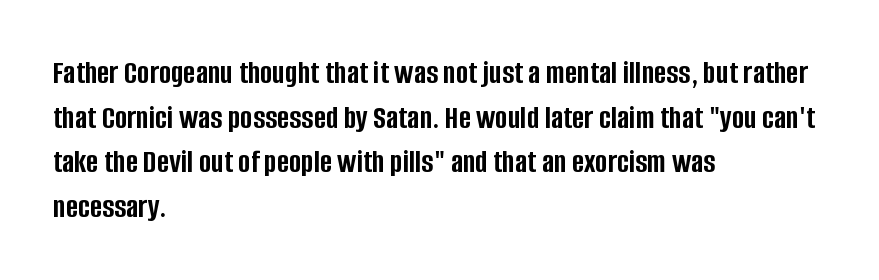
The image shows 33 px semibold, condensed sans-serif type, upright; set left-aligned, normal line spacing (1.35x), normal letter spacing, not underlined; low stroke contrast and a large x-height.
